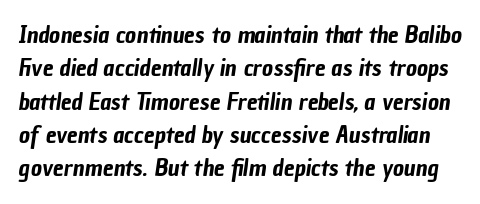
{"underline": "no", "line_spacing": "normal", "line_spacing_ratio": 1.39, "letter_spacing": "normal", "letter_spacing_em": 0.0, "glyph_px": 24}
